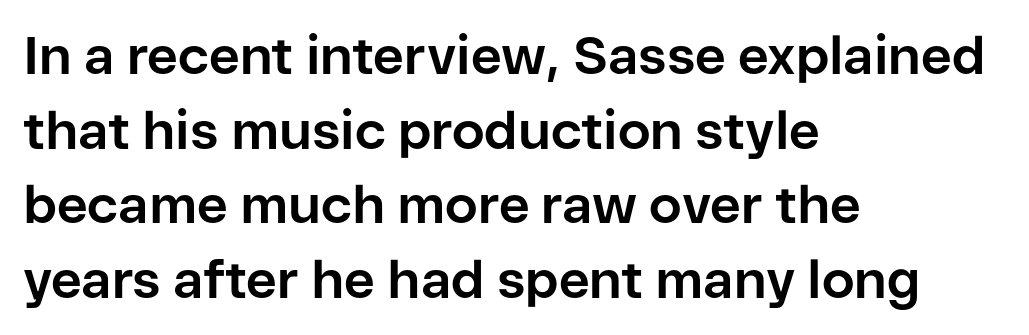
{"serif": "no", "italic": "no", "bold": "yes", "weight": "bold", "width": "normal", "stroke_contrast": "low", "x_height": "medium", "monospaced": "no", "underline": "no", "align": "left", "line_spacing": "normal", "line_spacing_ratio": 1.41, "letter_spacing": "normal", "letter_spacing_em": 0.0, "glyph_px": 53}
